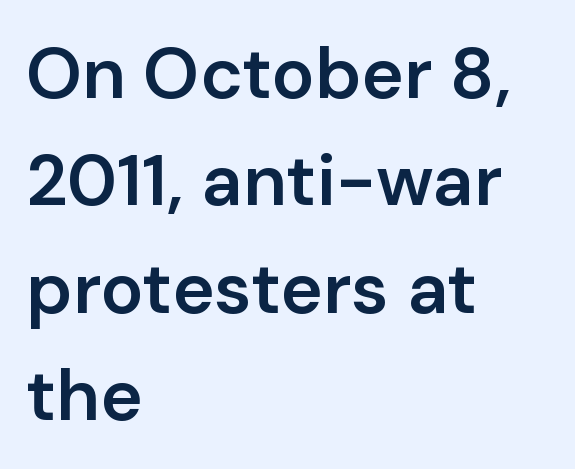
The image shows 72 px semibold sans-serif type, upright; set left-aligned, normal line spacing (1.49x), normal letter spacing, not underlined; low stroke contrast and a medium x-height.
